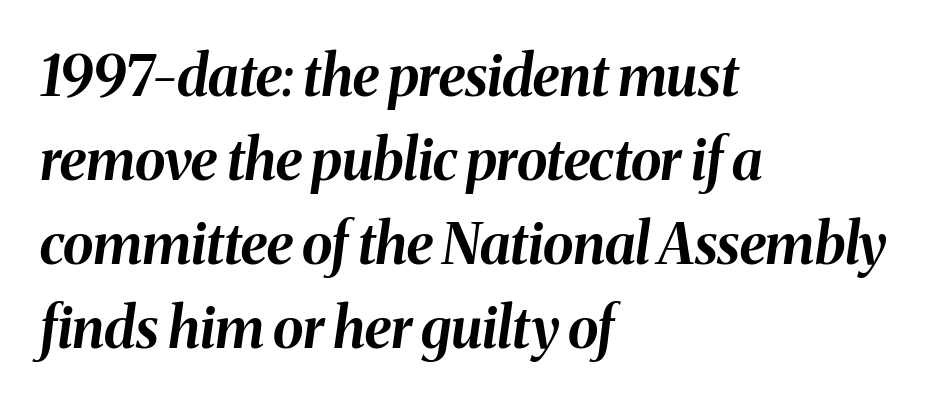
The image shows 56 px bold type, italic (leaning right); set left-aligned, normal line spacing (1.5x), normal letter spacing, not underlined; medium stroke contrast and a medium x-height.
